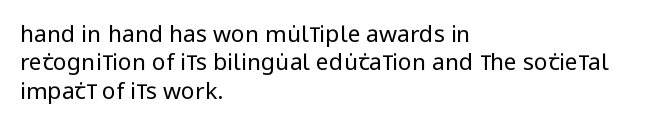
The image shows 23 px text type, upright; set left-aligned, line spacing 1.23x, normal letter spacing, not underlined.
